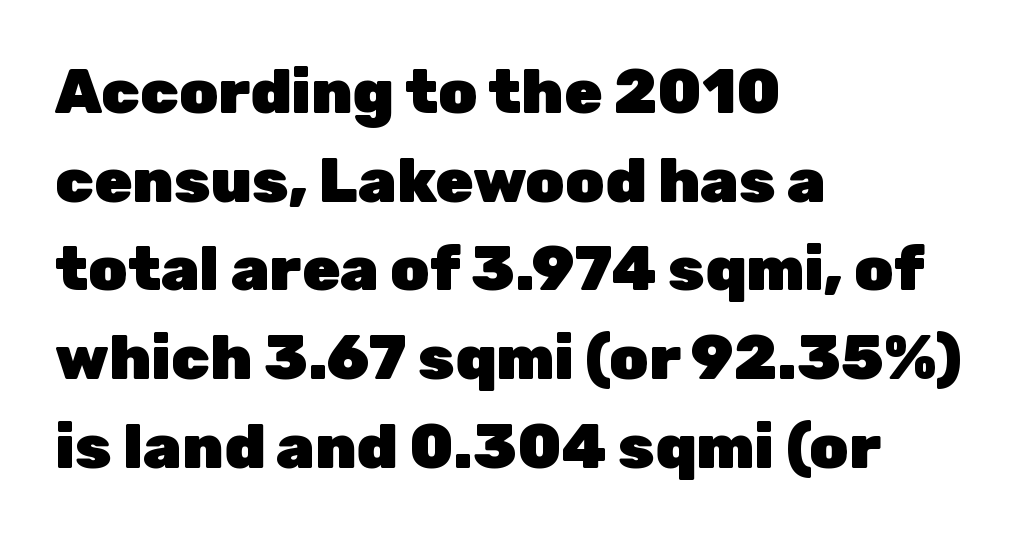
{"serif": "no", "italic": "no", "bold": "yes", "weight": "heavy", "width": "normal", "stroke_contrast": "low", "x_height": "medium", "monospaced": "no", "underline": "no", "align": "left", "line_spacing": "normal", "line_spacing_ratio": 1.43, "letter_spacing": "normal", "letter_spacing_em": 0.0, "glyph_px": 62}
